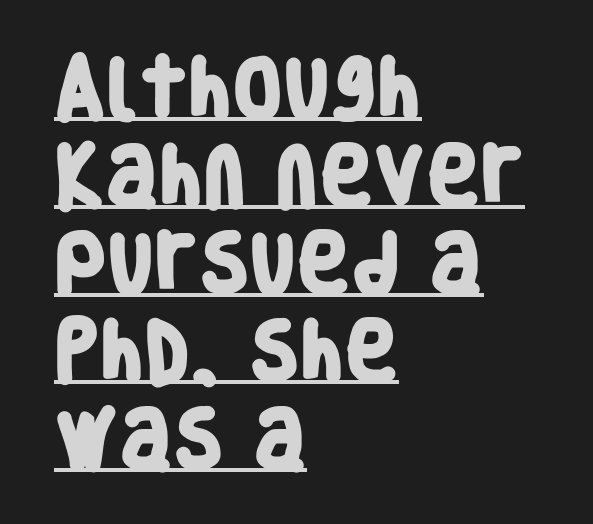
Q: Is the text bold? A: Yes.
Q: Is the typeface a serif or a sans-serif typeface? A: Sans-serif.
Q: Is the text underlined? A: Yes.
Q: How is the paragraph aligned? A: Left-aligned.
Q: Is the spacing between letters normal or unusually wide? A: Normal.
Q: Is the spacing between lines tight, normal or loose? A: Normal.
Q: Width (condensed, normal, or wide)? A: Condensed.
Q: Stroke contrast? A: Low.
Q: x-height? A: Large.
Q: Monospaced? A: No.
